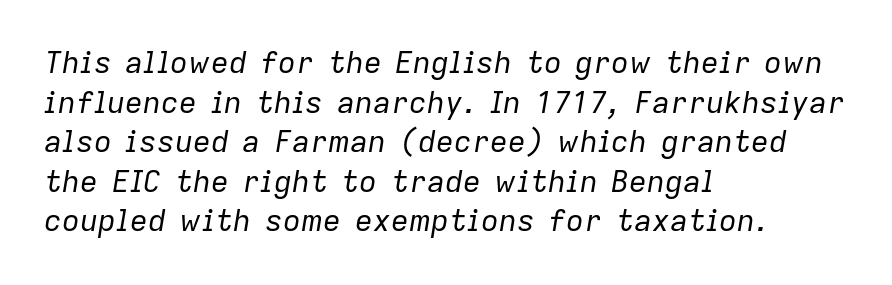
{"italic": "yes", "lean": "right", "slant_degrees": 9, "bold": "no", "weight": "regular", "width": "normal", "stroke_contrast": "low", "x_height": "medium", "monospaced": "no", "underline": "no", "align": "left", "line_spacing": "normal", "line_spacing_ratio": 1.32, "letter_spacing": "normal", "letter_spacing_em": 0.0, "glyph_px": 30}
